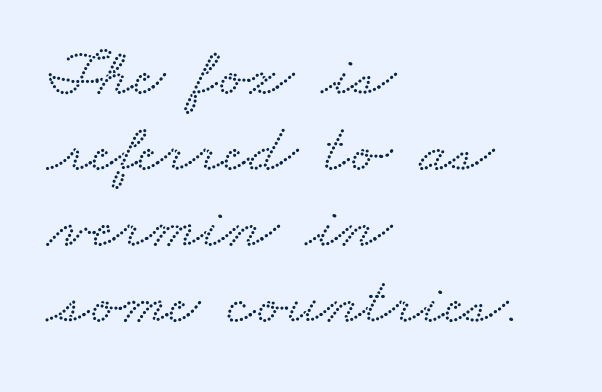
Horizontal alignment here is leftward, the default for most running prose. Compared with typical body copy, the letter spacing here is the same. Is this a sans? No — the strokes have serifs. Very little white space separates one row of letters from the next. No word sits above an underline. Character widths vary here, with narrow letters taking less room than wide ones.
